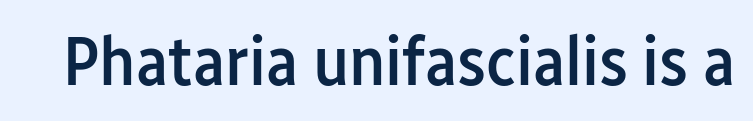
Type without underlining. A sans-serif font was chosen for this passage. In terms of weight, the rendering is demibold, just under bold. Is there any slant? The stems are plumb. Nobody touched the tracking dial on this one.
